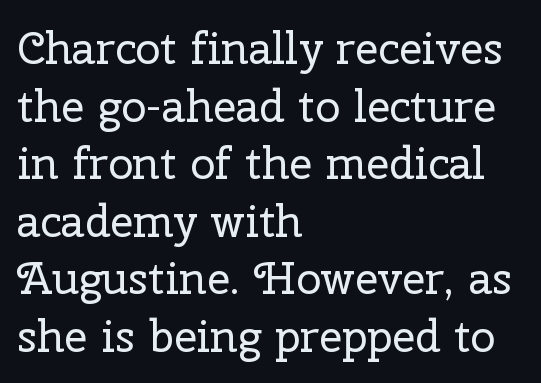
The image shows 45 px regular-weight serif type, upright; set left-aligned, normal line spacing (1.28x), normal letter spacing, not underlined; low stroke contrast and a medium x-height.
